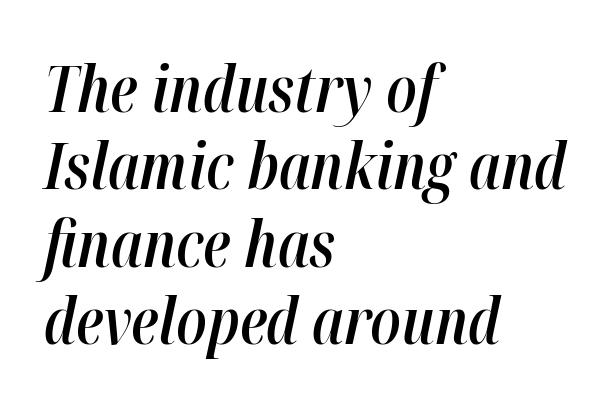
The image shows 63 px semibold, condensed type, italic (leaning right); set left-aligned, line spacing 1.23x, normal letter spacing, not underlined; high stroke contrast and a medium x-height.
